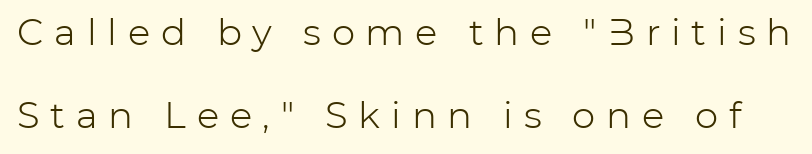
Q: Is the text bold? A: No.
Q: Is the text italic (slanted)? A: No, it is upright.
Q: Is the typeface a serif or a sans-serif typeface? A: Sans-serif.
Q: Is the text underlined? A: No.
Q: Is the spacing between letters normal or unusually wide? A: Unusually wide.
Q: Is the spacing between lines tight, normal or loose? A: Loose.
Q: Width (condensed, normal, or wide)? A: Normal.
Q: Stroke contrast? A: Low.
Q: x-height? A: Medium.
Q: Monospaced? A: No.
